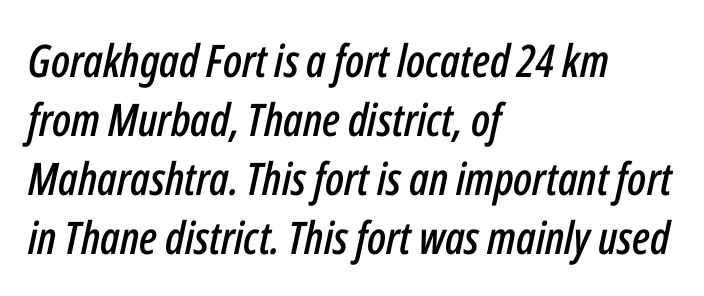
{"italic": "yes", "lean": "right", "slant_degrees": 12, "width": "condensed", "stroke_contrast": "low", "x_height": "medium", "monospaced": "no", "underline": "no", "align": "left", "line_spacing": "normal", "line_spacing_ratio": 1.31, "letter_spacing": "normal", "letter_spacing_em": 0.0, "glyph_px": 45}
